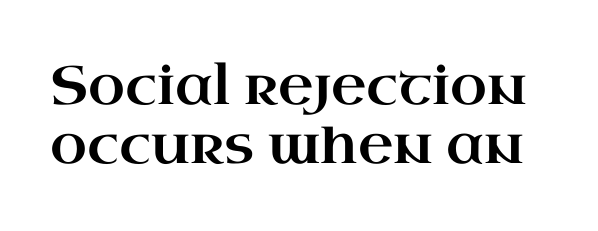
{"serif": "yes", "italic": "no", "width": "wide", "stroke_contrast": "high", "x_height": "small", "monospaced": "no", "underline": "no", "line_spacing": "tight", "line_spacing_ratio": 1.09, "letter_spacing": "normal", "letter_spacing_em": 0.0, "glyph_px": 54}
